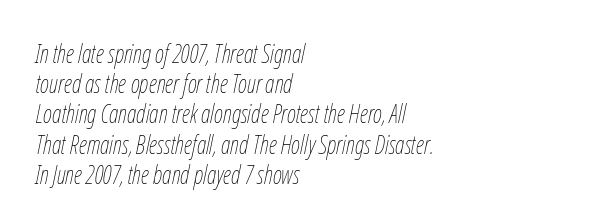
Is this a heavy cut? Hardly; it is regular or lighter. Would a proofreader flag this as italicized? Yes. How are the letters spaced? Ordinarily, with no added tracking. Underlining? Definitely not there. The typesetter chose a ragged-right arrangement here.
